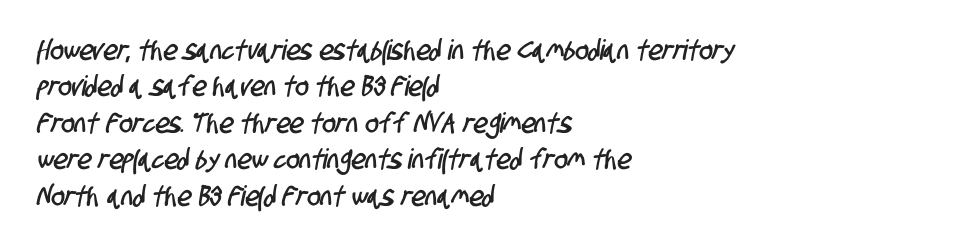
Q: Is the typeface a serif or a sans-serif typeface? A: Sans-serif.
Q: Is the text underlined? A: No.
Q: How is the paragraph aligned? A: Left-aligned.
Q: Is the spacing between letters normal or unusually wide? A: Normal.
Q: Is the spacing between lines tight, normal or loose? A: Normal.
Q: Width (condensed, normal, or wide)? A: Condensed.
Q: Stroke contrast? A: Low.
Q: x-height? A: Large.
Q: Monospaced? A: No.
